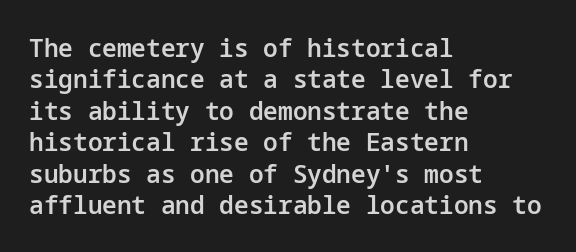
Q: Is the text bold? A: Semi-bold.
Q: Is the text italic (slanted)? A: No, it is upright.
Q: Is the text underlined? A: No.
Q: How is the paragraph aligned? A: Left-aligned.
Q: Is the spacing between letters normal or unusually wide? A: Normal.
